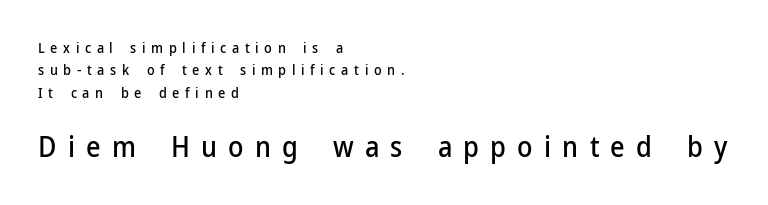
Q: Is the text italic (slanted)? A: No, it is upright.
Q: Is the typeface a serif or a sans-serif typeface? A: Sans-serif.
Q: Is the text underlined? A: No.
Q: How is the paragraph aligned? A: Left-aligned.
Q: Is the spacing between letters normal or unusually wide? A: Unusually wide.
Q: Is the spacing between lines tight, normal or loose? A: Normal.
Q: Which block of text is set in a larger size, the first (top) or the second (bottom)? A: The second (bottom) one.
Q: Width (condensed, normal, or wide)? A: Normal.
Q: Stroke contrast? A: Low.
Q: x-height? A: Medium.
Q: Monospaced? A: No.
